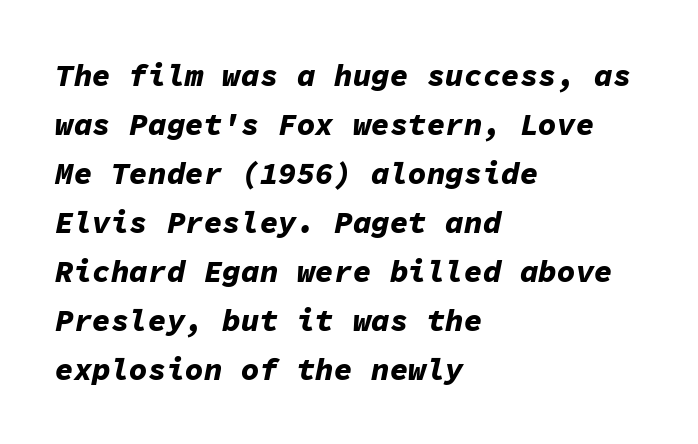
Q: Is the text bold? A: Yes.
Q: Is the text italic (slanted)? A: Yes, it leans right by about 11 degrees.
Q: Is the text underlined? A: No.
Q: How is the paragraph aligned? A: Left-aligned.
Q: Is the spacing between letters normal or unusually wide? A: Normal.
Q: Is the spacing between lines tight, normal or loose? A: Normal.
Q: Width (condensed, normal, or wide)? A: Normal.
Q: Stroke contrast? A: Low.
Q: x-height? A: Medium.
Q: Monospaced? A: Yes.
